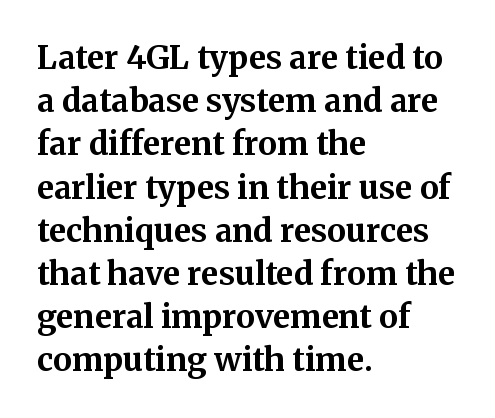
The image shows 32 px bold serif type, upright; set left-aligned, normal line spacing (1.35x), normal letter spacing, not underlined; medium stroke contrast and a medium x-height.
